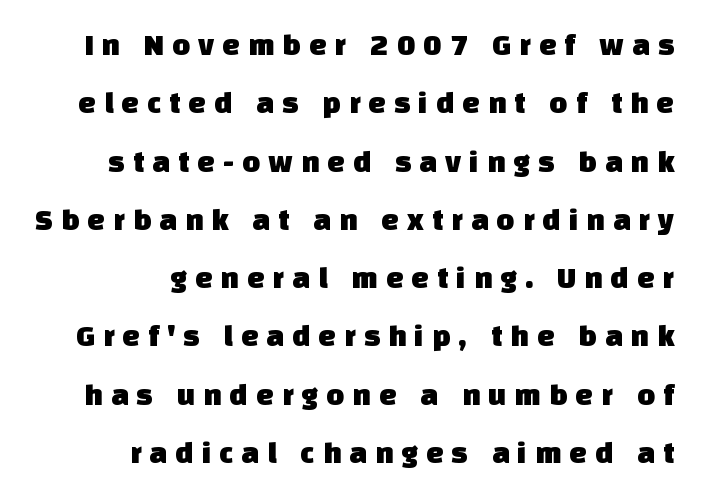
Q: Is the typeface a serif or a sans-serif typeface? A: Sans-serif.
Q: Is the text underlined? A: No.
Q: How is the paragraph aligned? A: Right-aligned.
Q: Is the spacing between letters normal or unusually wide? A: Unusually wide.
Q: Width (condensed, normal, or wide)? A: Normal.
Q: Stroke contrast? A: Low.
Q: x-height? A: Large.
Q: Monospaced? A: No.
